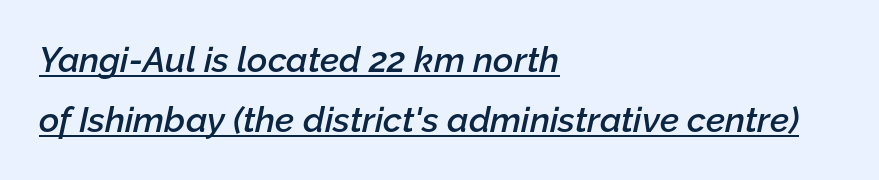
{"italic": "yes", "lean": "right", "slant_degrees": 12, "bold": "semi", "weight": "semibold", "width": "normal", "stroke_contrast": "low", "x_height": "medium", "monospaced": "no", "underline": "yes", "align": "left", "line_spacing_ratio": 1.71, "letter_spacing": "normal", "letter_spacing_em": 0.0, "glyph_px": 35}
